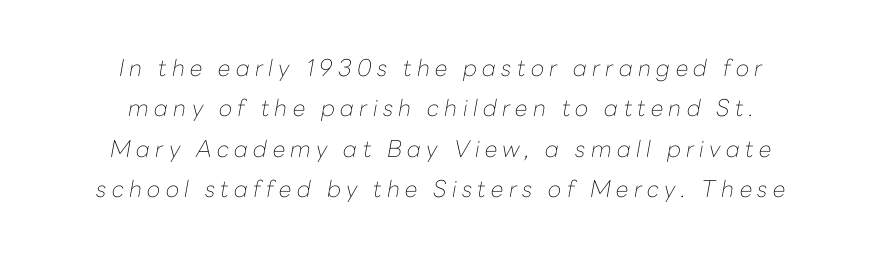
A clean baseline with only descenders dipping below it. Each stroke keeps to a modest, everyday thickness or less. Tracking here is generous; glyphs stand well apart from one another. Compared with ordinary roman type, these characters are visibly tilted. Centered paragraph, ragged on both sides.
